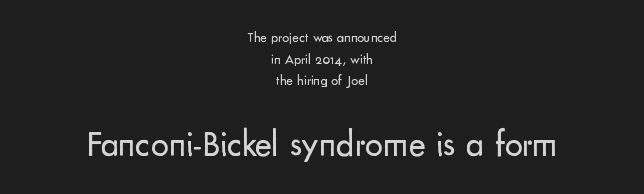
{"serif": "no", "italic": "no", "bold": "no", "weight": "regular", "width": "normal", "stroke_contrast": "low", "x_height": "small", "monospaced": "no", "underline": "no", "align": "center", "line_spacing": "normal", "line_spacing_ratio": 1.54, "letter_spacing": "normal", "letter_spacing_em": 0.0, "larger_block": "second", "size_ratio": 2.57, "glyph_px": 36}
